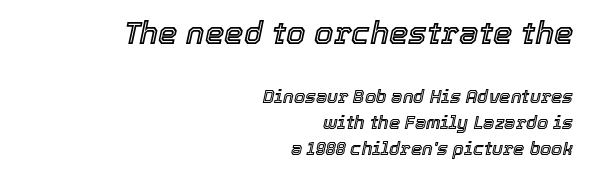
Style check: oblique. The letters advance in unequal steps, a hallmark of proportional type. Each line ends at the same right margin while the left side varies. Standard letterfit; no display-style spreading of the glyphs. The line-height multiplier appears to be the usual default. The designer gave the opening block more size than the closing block.
